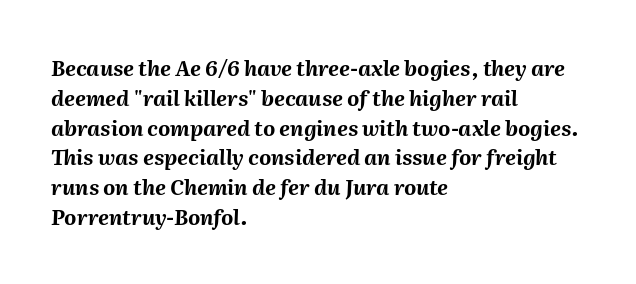
Q: Is the text bold? A: Yes.
Q: Is the text italic (slanted)? A: Yes, it leans right by about 2 degrees.
Q: Is the text underlined? A: No.
Q: How is the paragraph aligned? A: Left-aligned.
Q: Is the spacing between letters normal or unusually wide? A: Normal.
Q: Is the spacing between lines tight, normal or loose? A: Normal.
